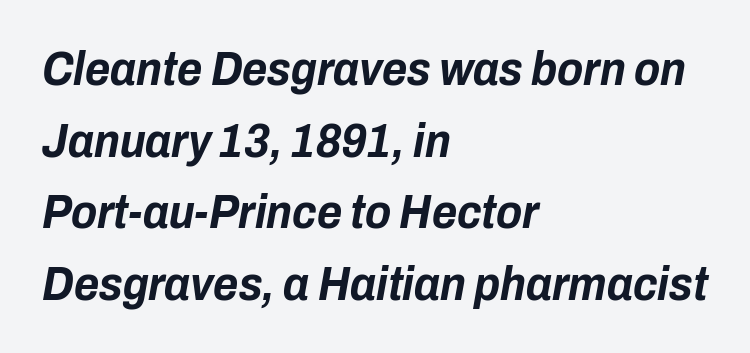
Q: Is the text bold? A: Yes.
Q: Is the text italic (slanted)? A: Yes, it leans right by about 10 degrees.
Q: Is the text underlined? A: No.
Q: How is the paragraph aligned? A: Left-aligned.
Q: Is the spacing between letters normal or unusually wide? A: Normal.
Q: Is the spacing between lines tight, normal or loose? A: Normal.
Q: Width (condensed, normal, or wide)? A: Condensed.
Q: Stroke contrast? A: Low.
Q: x-height? A: Medium.
Q: Monospaced? A: No.
